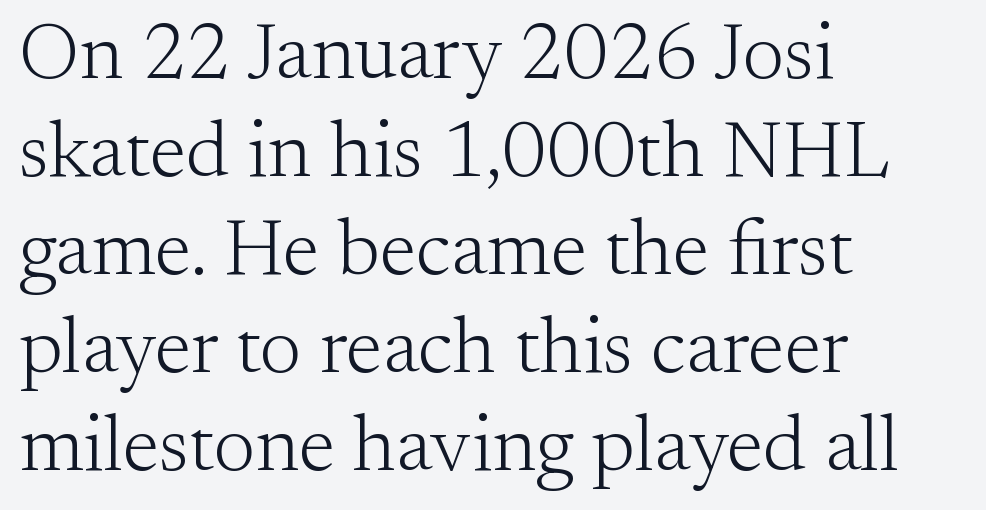
The image shows 79 px light serif type, upright; set left-aligned, line spacing 1.24x, normal letter spacing, not underlined; medium stroke contrast and a small x-height.
